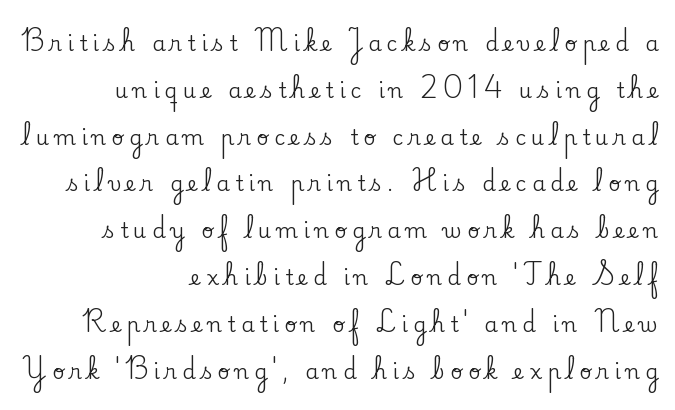
Layout note: lines flush right. The letterforms stand isolated, each surrounded by extra space. If you drew a line through each stem, it would be perfectly vertical. A bare baseline throughout the passage.
